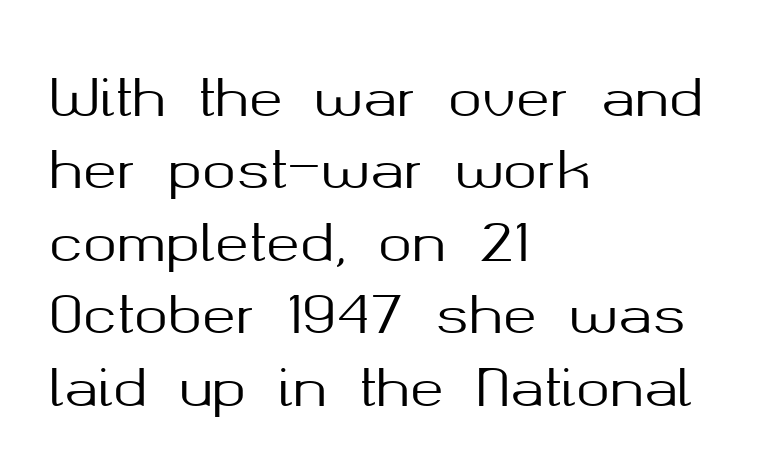
These lines are rendered in a variable-pitch font. Are there feet on the stems? There aren't — it's a sans. The space beneath each line is pristine and unruled. These lines keep a tight, regular rhythm from letter to letter.
